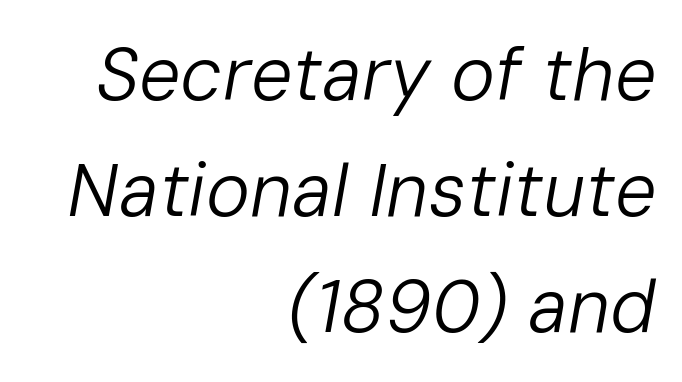
Whoever set this chose a conventional vertical rhythm. You could call the tracking neutral — neither tight nor loose. Do the characters align in a grid? No, the font is proportional. Lines of text with bare space underneath.
